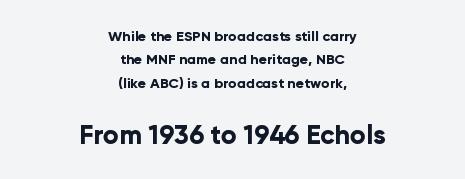
The image shows 26 px bold type, upright; set centered, normal line spacing (1.67x), normal letter spacing, not underlined; the second (bottom) block is 1.86x larger.
